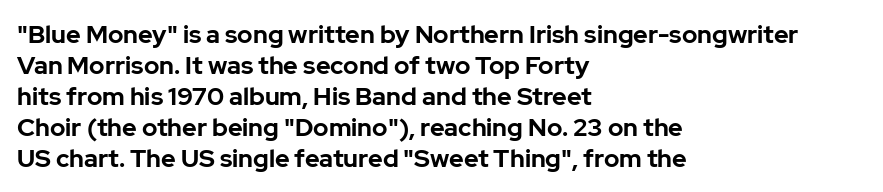
You'd pick this weight for a headline — it's a proper bold. Upright lettering throughout. Nothing unusual about the tracking: characters are spaced as the font intends. Check the space under the baseline: it is left empty.
